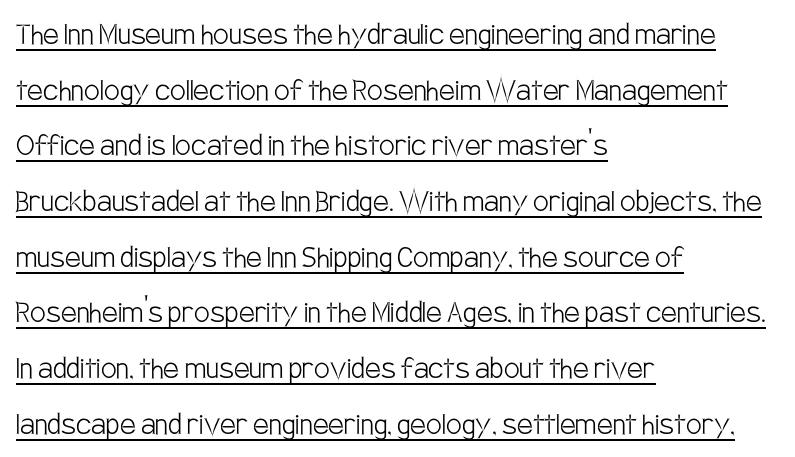
The image shows 35 px light, condensed sans-serif type, upright; set left-aligned, normal line spacing (1.59x), normal letter spacing, underlined; low stroke contrast and a large x-height.
